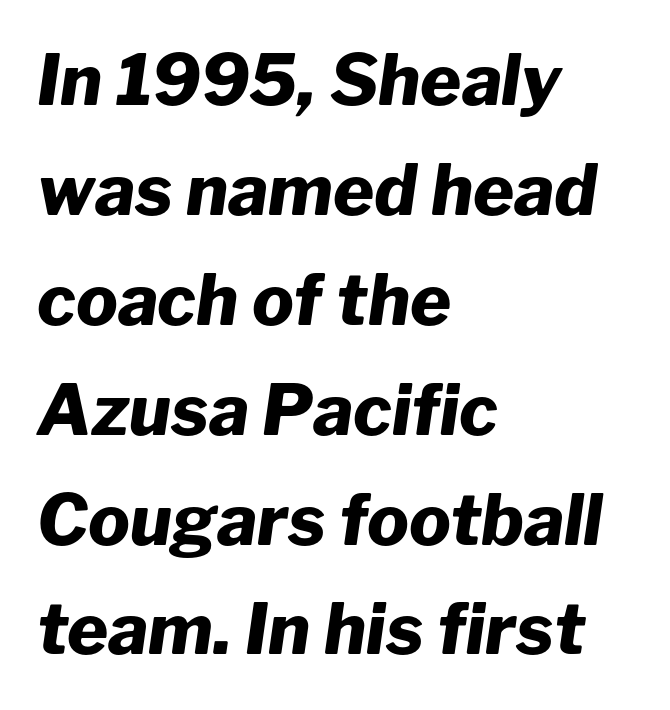
The image shows 70 px heavy type, italic (leaning right); set left-aligned, normal line spacing (1.57x), normal letter spacing, not underlined; low stroke contrast and a medium x-height.
